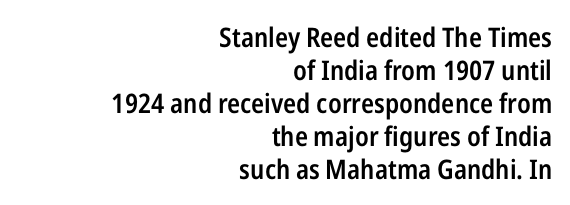
{"italic": "no", "bold": "semi", "underline": "no", "align": "right", "line_spacing_ratio": 1.22, "letter_spacing": "normal", "letter_spacing_em": 0.0, "glyph_px": 27}
